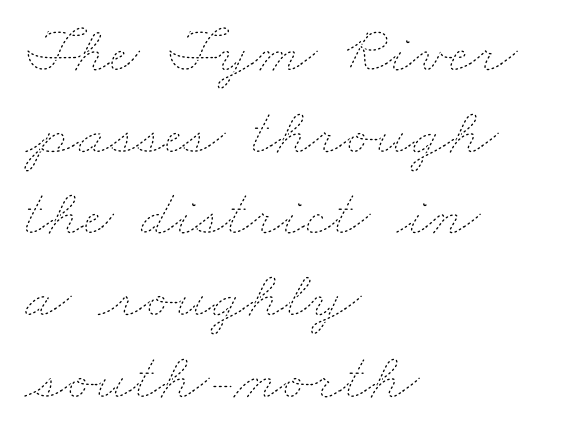
The image shows 67 px thin, wide type; set left-aligned, line spacing 1.22x, normal letter spacing, not underlined; low stroke contrast and a small x-height.
